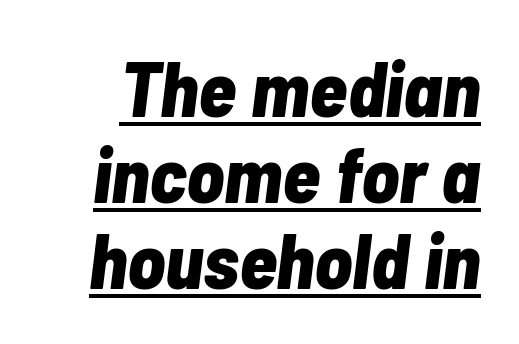
Q: Is the text bold? A: Yes.
Q: Is the text italic (slanted)? A: Yes, it leans right by about 7 degrees.
Q: Is the text underlined? A: Yes.
Q: Is the spacing between letters normal or unusually wide? A: Normal.
Q: Is the spacing between lines tight, normal or loose? A: Tight.
Q: Width (condensed, normal, or wide)? A: Condensed.
Q: Stroke contrast? A: Low.
Q: x-height? A: Medium.
Q: Monospaced? A: No.
